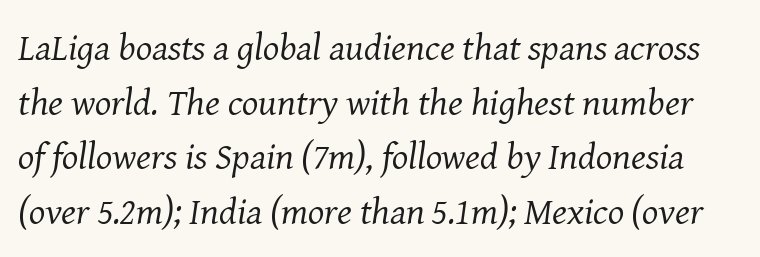
Q: Is the text bold? A: No.
Q: Is the text italic (slanted)? A: Yes, it leans right by about 8 degrees.
Q: Is the typeface a serif or a sans-serif typeface? A: Serif.
Q: Is the text underlined? A: No.
Q: Is the spacing between letters normal or unusually wide? A: Normal.
Q: Is the spacing between lines tight, normal or loose? A: Normal.
Q: Width (condensed, normal, or wide)? A: Normal.
Q: Stroke contrast? A: Medium.
Q: x-height? A: Medium.
Q: Monospaced? A: No.
